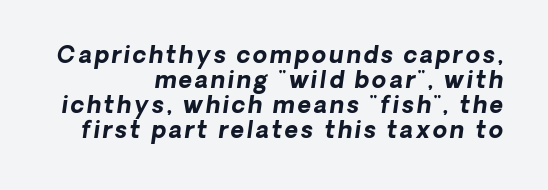
Q: Is the text bold? A: Yes.
Q: Is the text underlined? A: No.
Q: How is the paragraph aligned? A: Right-aligned.
Q: Is the spacing between lines tight, normal or loose? A: Tight.
